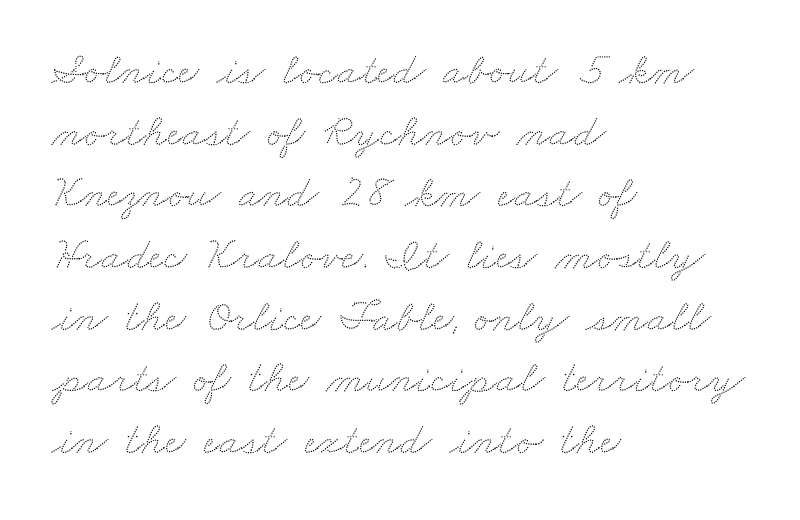
Q: Is the text underlined? A: No.
Q: How is the paragraph aligned? A: Left-aligned.
Q: Is the spacing between letters normal or unusually wide? A: Normal.
Q: Is the spacing between lines tight, normal or loose? A: Normal.
Q: Width (condensed, normal, or wide)? A: Wide.
Q: Stroke contrast? A: Low.
Q: x-height? A: Small.
Q: Monospaced? A: No.
